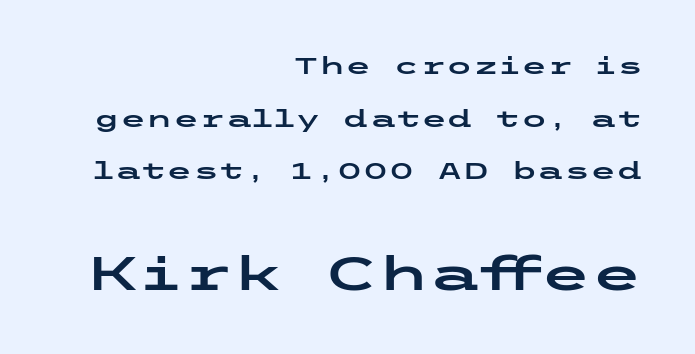
Q: Is the text italic (slanted)? A: No, it is upright.
Q: Is the typeface a serif or a sans-serif typeface? A: Sans-serif.
Q: Is the text underlined? A: No.
Q: How is the paragraph aligned? A: Right-aligned.
Q: Is the spacing between letters normal or unusually wide? A: Normal.
Q: Is the spacing between lines tight, normal or loose? A: Loose.
Q: Which block of text is set in a larger size, the first (top) or the second (bottom)? A: The second (bottom) one.
Q: Width (condensed, normal, or wide)? A: Wide.
Q: Stroke contrast? A: Low.
Q: x-height? A: Medium.
